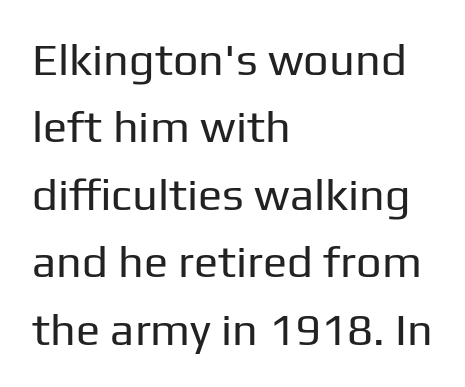
Descenders hang freely into open space. Caption: standard tracking, unaltered. Rows of type keep a routine distance in the vertical direction. Here the designer chose a conventional face with non-uniform glyph widths. This sample uses an upright cut, with every glyph sitting square on the baseline. Serif or sans? Sans — the stroke terminals are bare.
